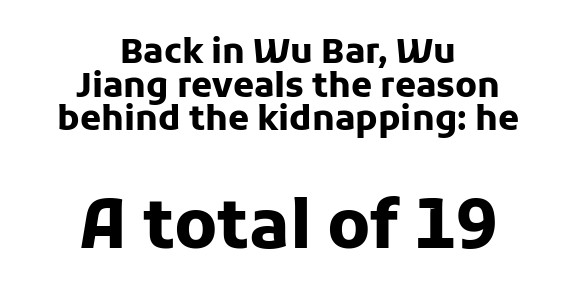
Q: Is the text bold? A: Yes.
Q: Is the text italic (slanted)? A: No, it is upright.
Q: Is the typeface a serif or a sans-serif typeface? A: Sans-serif.
Q: Is the text underlined? A: No.
Q: How is the paragraph aligned? A: Centered.
Q: Is the spacing between letters normal or unusually wide? A: Normal.
Q: Is the spacing between lines tight, normal or loose? A: Tight.
Q: Which block of text is set in a larger size, the first (top) or the second (bottom)? A: The second (bottom) one.
Q: Width (condensed, normal, or wide)? A: Normal.
Q: Stroke contrast? A: Low.
Q: x-height? A: Medium.
Q: Monospaced? A: No.
